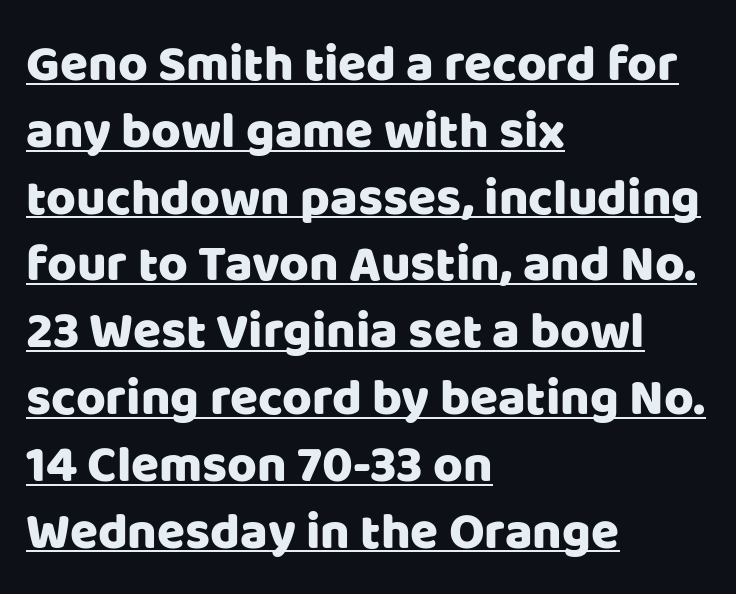
{"serif": "no", "italic": "no", "width": "normal", "stroke_contrast": "low", "x_height": "large", "monospaced": "no", "underline": "yes", "align": "left", "line_spacing": "normal", "line_spacing_ratio": 1.31, "letter_spacing": "normal", "letter_spacing_em": 0.0, "glyph_px": 51}
